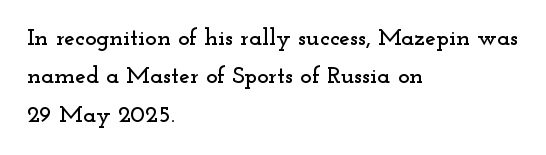
Q: Is the text italic (slanted)? A: No, it is upright.
Q: Is the text underlined? A: No.
Q: How is the paragraph aligned? A: Left-aligned.
Q: Is the spacing between letters normal or unusually wide? A: Normal.
Q: Is the spacing between lines tight, normal or loose? A: Normal.
